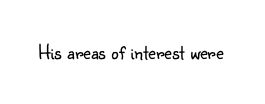
The image shows 21 px text type, upright; set normal letter spacing, not underlined.
